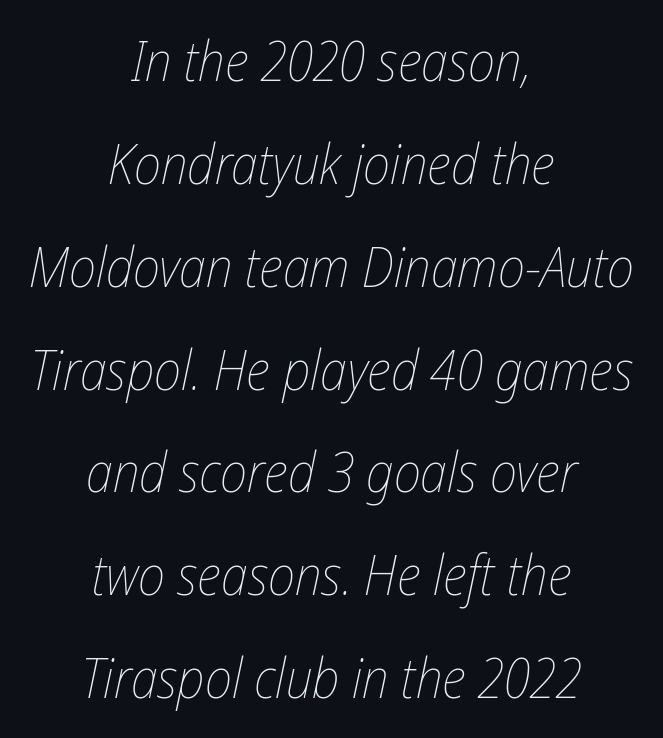
This sample is center-justified, so both line endings float freely. Stroke thickness stays within the range of a standard reading face or lighter. Slanted lettering throughout. Note the varied advance widths — an 'i' is clearly narrower than an 'm'. Quick note: underline off. Students, note that the glyphs here touch the page at normal intervals.
